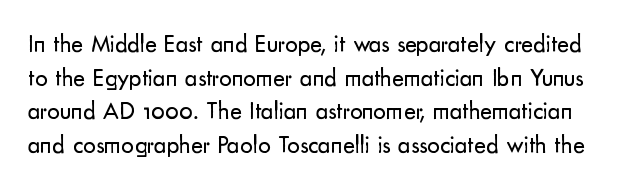
Q: Is the text bold? A: No.
Q: Is the text italic (slanted)? A: No, it is upright.
Q: Is the text underlined? A: No.
Q: Is the spacing between letters normal or unusually wide? A: Normal.
Q: Is the spacing between lines tight, normal or loose? A: Normal.
